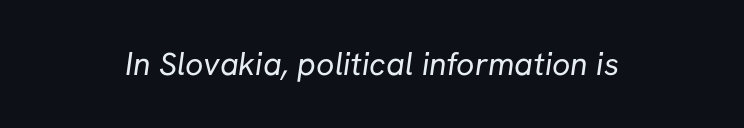
The image shows 32 px regular-weight sans-serif type; set centered, normal letter spacing, not underlined; low stroke contrast and a medium x-height.
